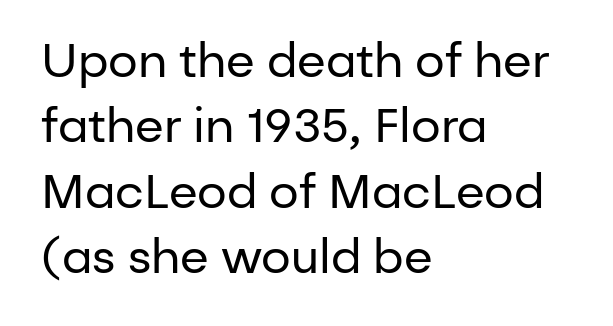
{"serif": "no", "italic": "no", "bold": "no", "weight": "regular", "width": "normal", "stroke_contrast": "low", "x_height": "medium", "monospaced": "no", "underline": "no", "align": "left", "line_spacing": "normal", "line_spacing_ratio": 1.39, "letter_spacing": "normal", "letter_spacing_em": 0.0, "glyph_px": 47}
